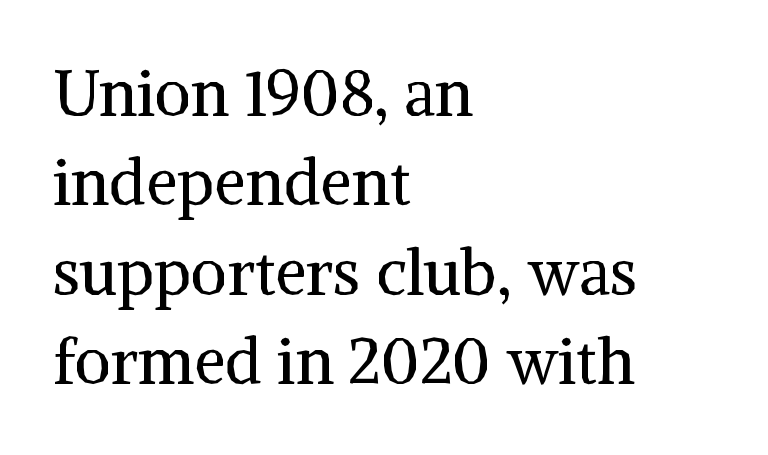
{"serif": "yes", "italic": "no", "bold": "no", "weight": "regular", "width": "normal", "stroke_contrast": "medium", "x_height": "medium", "monospaced": "no", "underline": "no", "align": "left", "line_spacing": "normal", "line_spacing_ratio": 1.42, "letter_spacing": "normal", "letter_spacing_em": 0.0, "glyph_px": 63}
